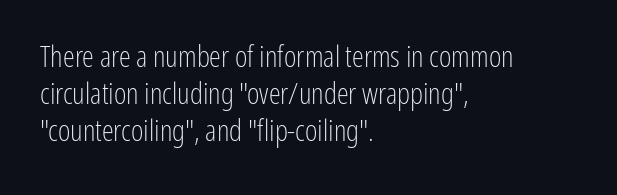
Q: Is the text bold? A: No.
Q: Is the text italic (slanted)? A: No, it is upright.
Q: Is the typeface a serif or a sans-serif typeface? A: Sans-serif.
Q: Is the text underlined? A: No.
Q: How is the paragraph aligned? A: Left-aligned.
Q: Is the spacing between letters normal or unusually wide? A: Normal.
Q: Width (condensed, normal, or wide)? A: Condensed.
Q: Stroke contrast? A: Low.
Q: x-height? A: Medium.
Q: Monospaced? A: No.
